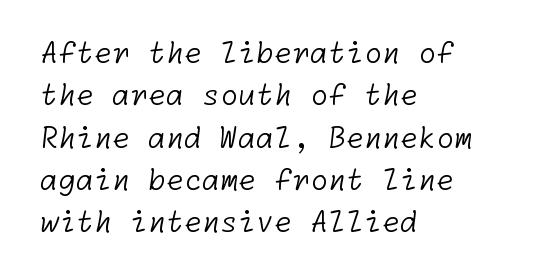
Q: Is the text bold? A: No.
Q: Is the typeface a serif or a sans-serif typeface? A: Sans-serif.
Q: Is the text underlined? A: No.
Q: How is the paragraph aligned? A: Left-aligned.
Q: Is the spacing between letters normal or unusually wide? A: Normal.
Q: Is the spacing between lines tight, normal or loose? A: Normal.
Q: Width (condensed, normal, or wide)? A: Normal.
Q: Stroke contrast? A: Low.
Q: x-height? A: Medium.
